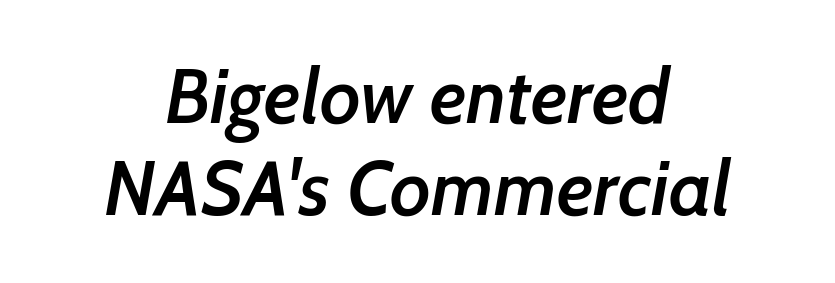
The image shows 76 px semibold sans-serif type; set centered, line spacing 1.21x, normal letter spacing, not underlined; low stroke contrast and a medium x-height.
